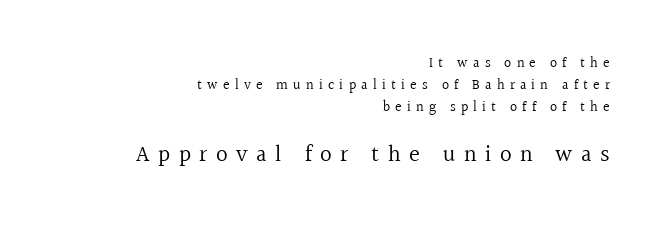
The image shows 23 px text type, upright; set right-aligned, normal line spacing (1.56x), unusually wide letter spacing (+0.37 em), not underlined; the second (bottom) block is 1.64x larger.
